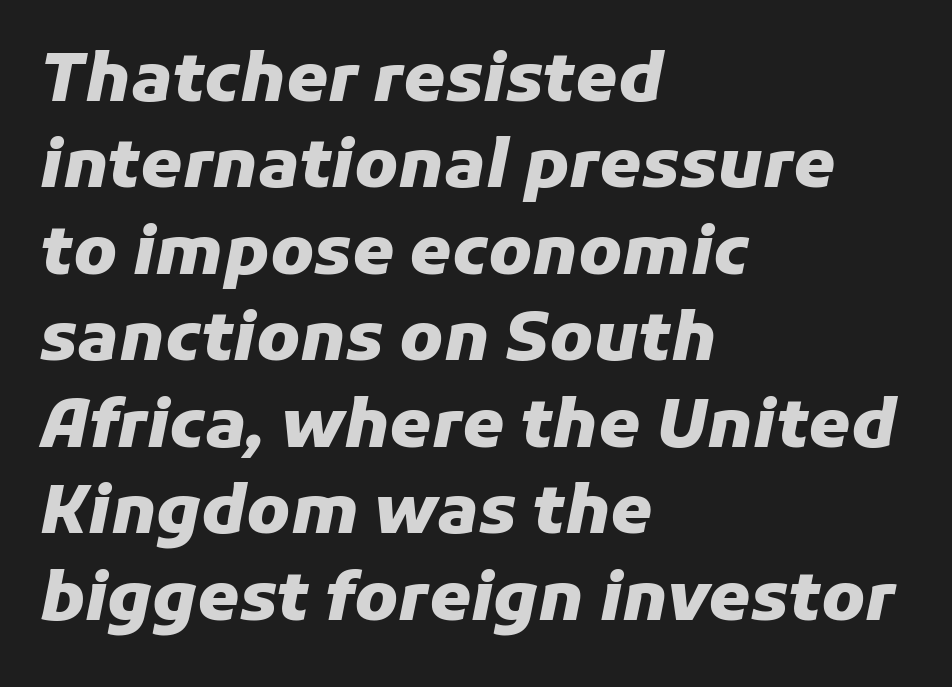
Q: Is the text bold? A: Yes.
Q: Is the text italic (slanted)? A: Yes, it leans right by about 11 degrees.
Q: Is the text underlined? A: No.
Q: How is the paragraph aligned? A: Left-aligned.
Q: Is the spacing between letters normal or unusually wide? A: Normal.
Q: Is the spacing between lines tight, normal or loose? A: Normal.
Q: Width (condensed, normal, or wide)? A: Normal.
Q: Stroke contrast? A: Low.
Q: x-height? A: Medium.
Q: Monospaced? A: No.
